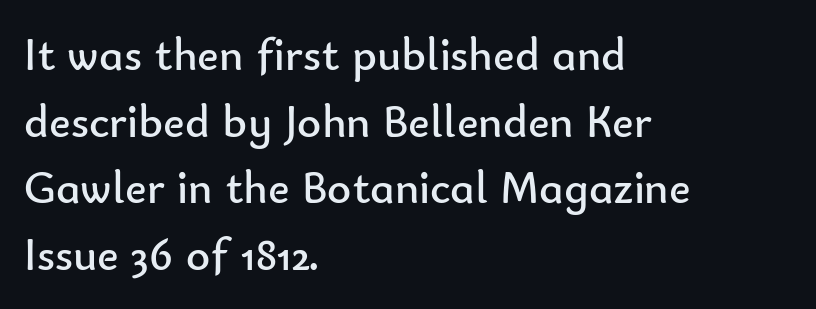
The image shows 46 px regular-weight sans-serif type, upright; set left-aligned, normal line spacing (1.45x), normal letter spacing, not underlined; low stroke contrast and a small x-height.
